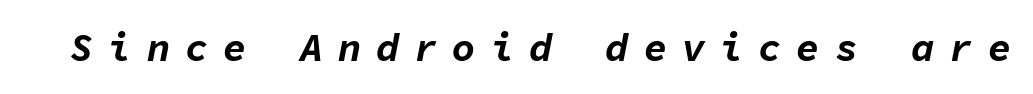
The image shows 39 px bold type, italic (leaning right), monospaced; set unusually wide letter spacing (+0.38 em), not underlined; low stroke contrast and a medium x-height.
